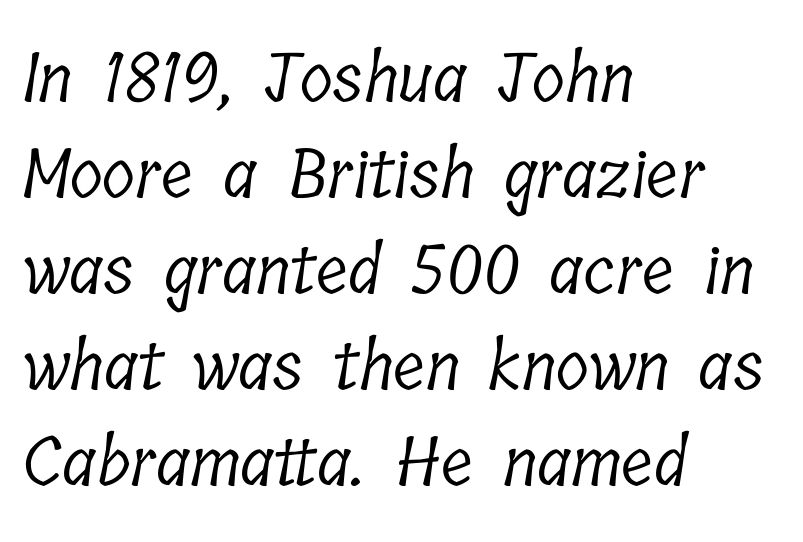
The image shows 68 px light, condensed serif type; set left-aligned, normal line spacing (1.41x), normal letter spacing, not underlined; low stroke contrast and a medium x-height.
